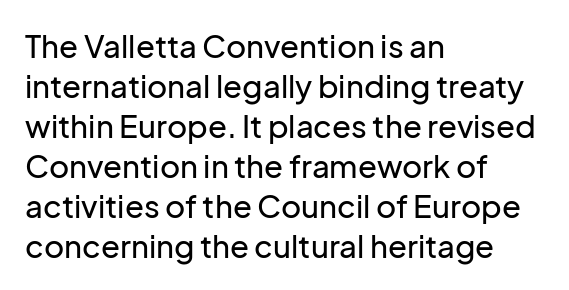
Ordinary non-slanted type is in use. Check under the words: just untouched page. Which margin do the lines hug? The left one — the right edge is uneven. A typesetter would call this zero additional tracking. The lines sit at an ordinary, default distance from one another. Each letter keeps its own natural width here, so spacing adapts to shape.
